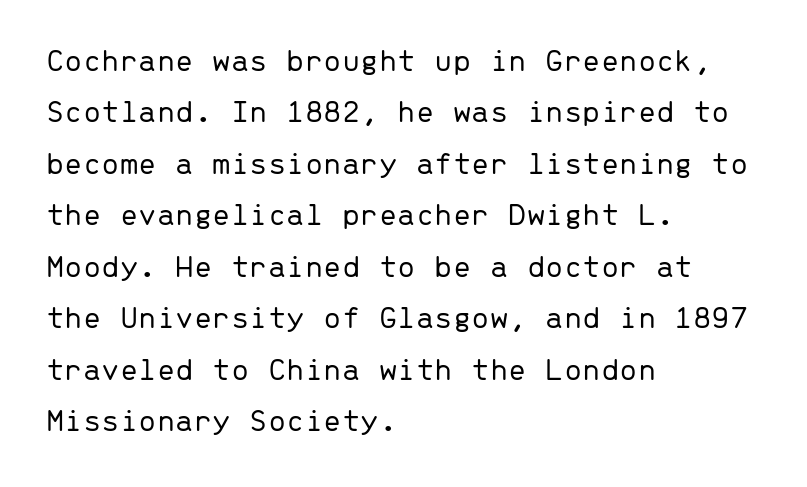
The image shows 33 px light sans-serif type, upright, monospaced; set left-aligned, normal line spacing (1.56x), normal letter spacing, not underlined; low stroke contrast and a medium x-height.
